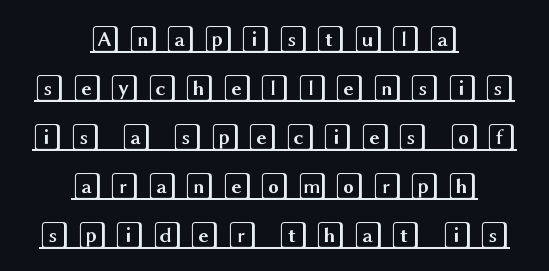
Q: Is the text italic (slanted)? A: No, it is upright.
Q: Is the text underlined? A: Yes.
Q: How is the paragraph aligned? A: Centered.
Q: Is the spacing between letters normal or unusually wide? A: Unusually wide.
Q: Width (condensed, normal, or wide)? A: Wide.
Q: x-height? A: Large.
